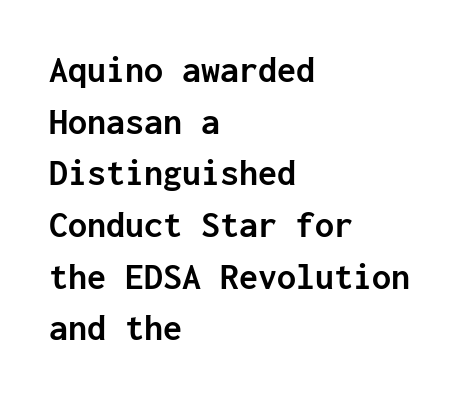
The lettering holds an erect, upright posture throughout. Strong, thick strokes mark this as bold type. How are the letters spaced? Ordinarily, with no added tracking. Nobody drew a line under any word here. These lines sit exactly where default settings would place them. This rendering employs a face without finishing strokes, i.e., a sans-serif.
